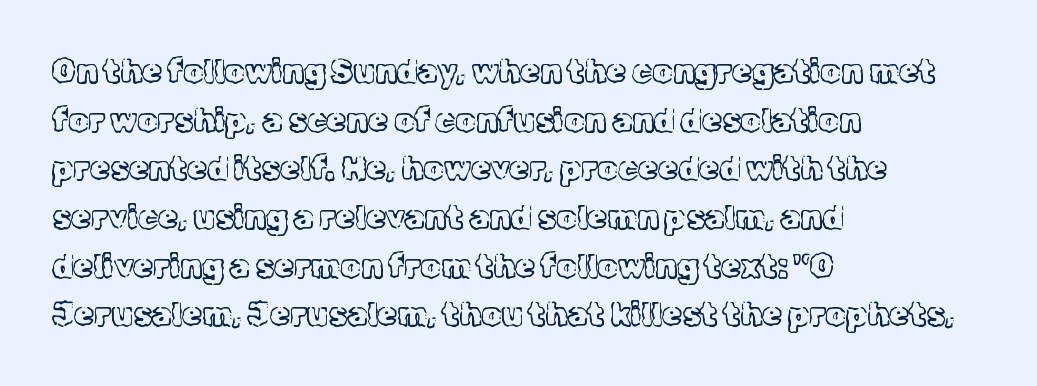
Is this a heavy cut? Hardly; it is regular or lighter. This sample has the flowing, uneven cadence of proportional lettering. The lettering holds an erect, upright posture throughout. The passage shown has conventional tracking throughout. Notice how the passage keeps a crisp vertical edge on the left only.
